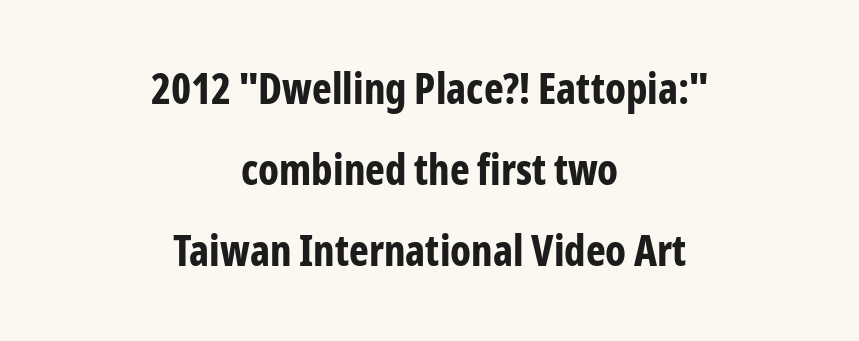
The image shows 42 px bold, condensed sans-serif type, upright; set centered, loose line spacing (1.93x), normal letter spacing, not underlined; low stroke contrast and a medium x-height.
